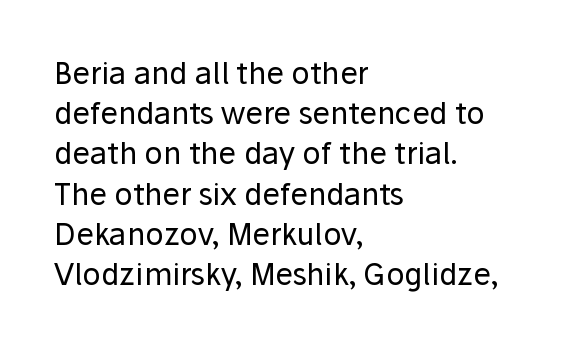
Is the block centered? No — it sits flush against the left margin. Beneath every word, the page is bare. Grotesque or geometric, the face here clearly has no serifs. Look at the tracking — it's just the regular setting, nothing added. Line spacing here is normal. Here the designer chose a conventional face with non-uniform glyph widths.
